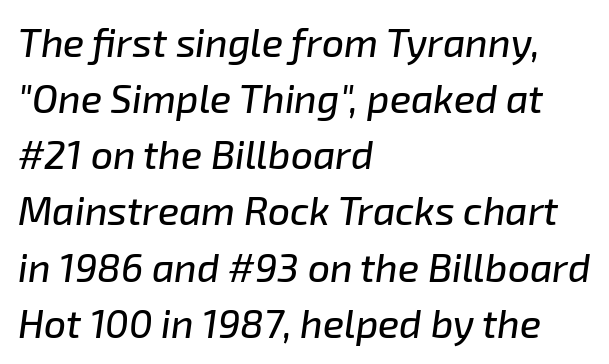
The passage shown is not underscored anywhere. This sample has the flowing, uneven cadence of proportional lettering. The rows are spaced the way most documents space them. These lines are set flush left with a ragged right edge. You could call the tracking neutral — neither tight nor loose.
